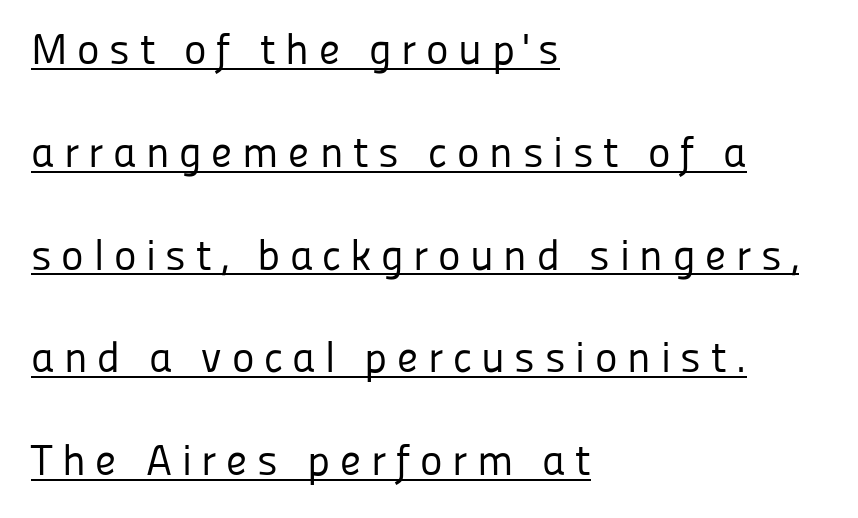
Words appear elongated and porous because spacing is wide. Visually the block forms a straight wall on the left and a jagged coastline on the right. A roman cut, with each character standing at attention. Does the leading feel generous? Absolutely, it's lavish. The passage shown is typeset with a sans-serif family. Spacing verdict: proportional, widths tailored to each character.
